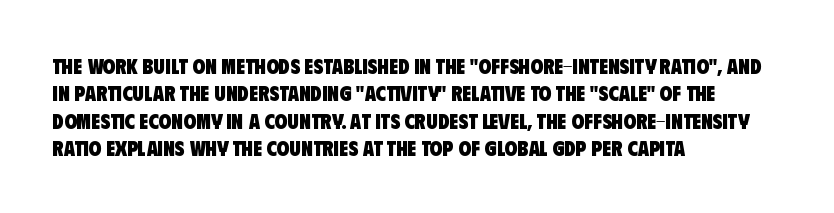
The image shows 21 px bold type; set left-aligned, normal line spacing (1.3x), normal letter spacing, not underlined.
